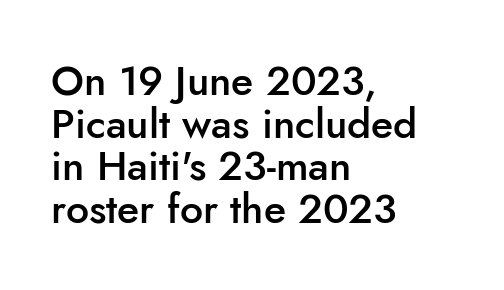
Left-aligned paragraph, ragged on the right. The passage shown is typeset with a sans-serif family. Words float on clear page, feet unadorned. Weight check: semibold — heavier than regular, not quite bold. The face used here is rendered with its standard letterfit.
